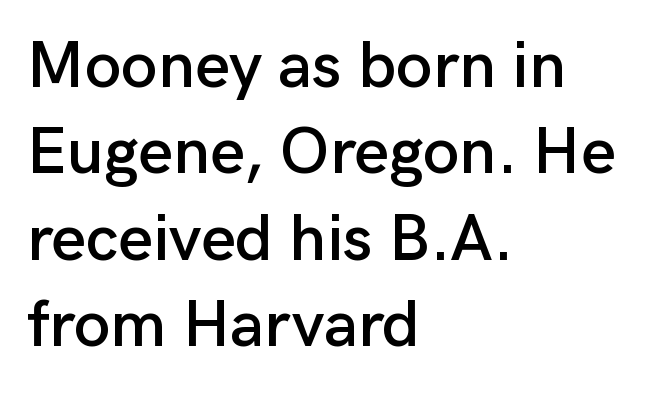
{"serif": "no", "italic": "no", "width": "normal", "stroke_contrast": "low", "x_height": "medium", "monospaced": "no", "underline": "no", "align": "left", "line_spacing": "normal", "line_spacing_ratio": 1.31, "letter_spacing": "normal", "letter_spacing_em": 0.0, "glyph_px": 66}
